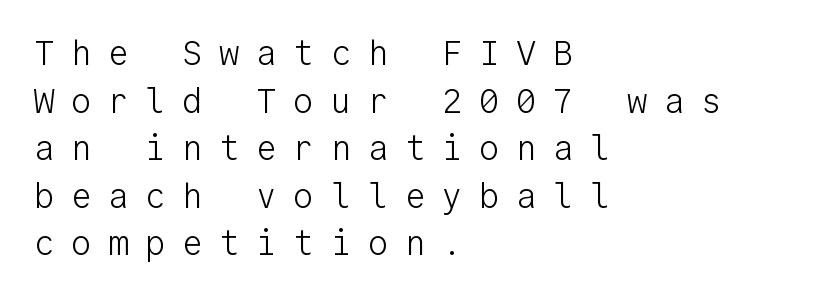
Q: Is the text bold? A: No.
Q: Is the text italic (slanted)? A: No, it is upright.
Q: Is the typeface a serif or a sans-serif typeface? A: Sans-serif.
Q: Is the text underlined? A: No.
Q: How is the paragraph aligned? A: Left-aligned.
Q: Is the spacing between letters normal or unusually wide? A: Unusually wide.
Q: Is the spacing between lines tight, normal or loose? A: Normal.
Q: Width (condensed, normal, or wide)? A: Normal.
Q: Stroke contrast? A: Low.
Q: x-height? A: Medium.
Q: Monospaced? A: Yes.
